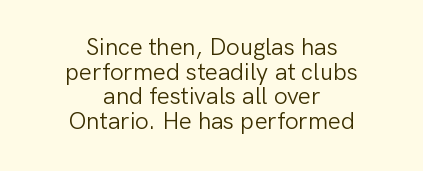
Q: Is the text bold? A: No.
Q: Is the text italic (slanted)? A: No, it is upright.
Q: Is the text underlined? A: No.
Q: How is the paragraph aligned? A: Centered.
Q: Is the spacing between letters normal or unusually wide? A: Normal.
Q: Is the spacing between lines tight, normal or loose? A: Tight.
